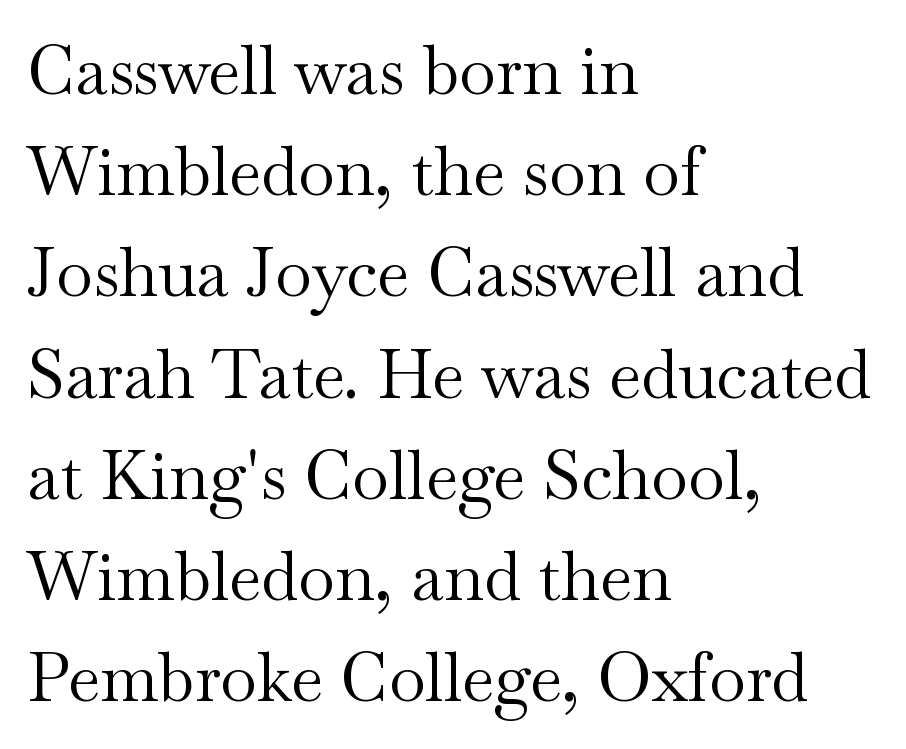
{"serif": "yes", "italic": "no", "bold": "no", "weight": "regular", "width": "wide", "stroke_contrast": "medium", "x_height": "small", "monospaced": "no", "underline": "no", "align": "left", "line_spacing": "normal", "line_spacing_ratio": 1.51, "letter_spacing": "normal", "letter_spacing_em": 0.0, "glyph_px": 67}
